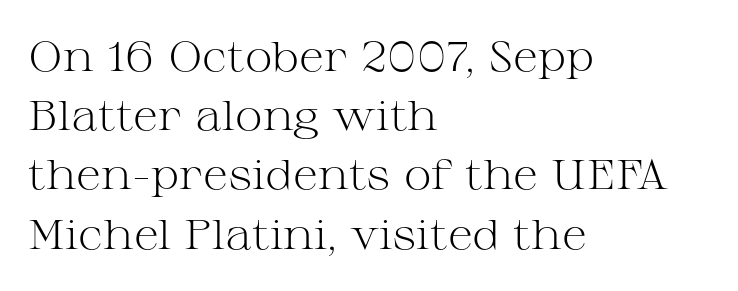
{"serif": "yes", "italic": "no", "bold": "no", "weight": "light", "width": "wide", "stroke_contrast": "medium", "x_height": "medium", "monospaced": "no", "underline": "no", "align": "left", "line_spacing": "normal", "line_spacing_ratio": 1.41, "letter_spacing": "normal", "letter_spacing_em": 0.0, "glyph_px": 42}
